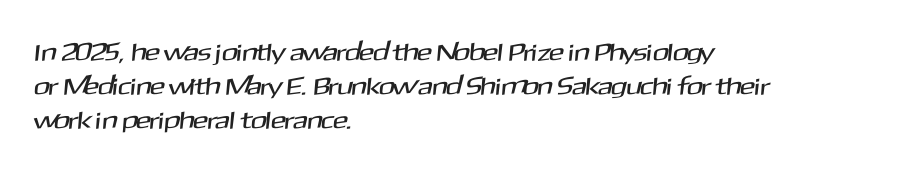
The image shows 25 px text type; set left-aligned, normal line spacing (1.37x), normal letter spacing, not underlined.
